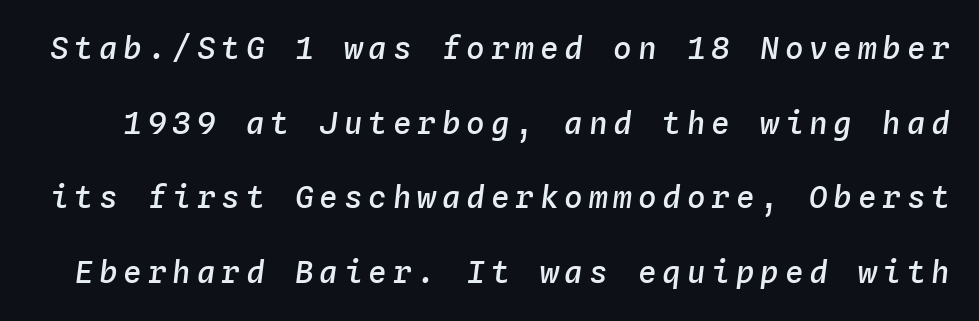
The strip under each line holds only bare page. Each letter, wide or thin by design, is forced into the same width here. Notice how the stems are inclined rather than vertical — that's the hallmark of italics. What's the leading like? Stretched, with rows far apart. I'd describe the lettering as semibold — firm but not a full bold.
